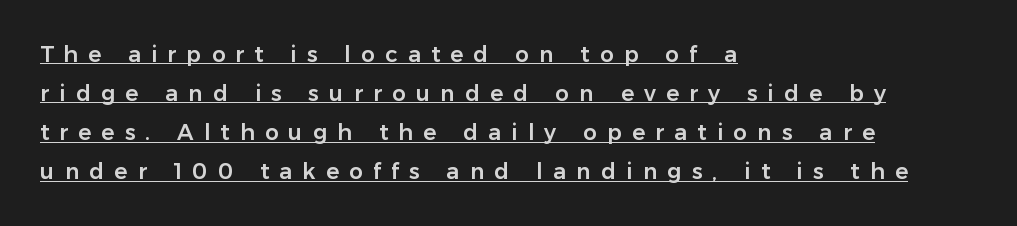
Q: Is the text italic (slanted)? A: No, it is upright.
Q: Is the text underlined? A: Yes.
Q: How is the paragraph aligned? A: Left-aligned.
Q: Is the spacing between letters normal or unusually wide? A: Unusually wide.
